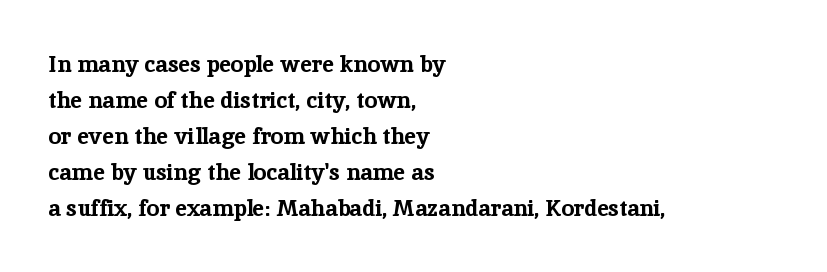
{"italic": "no", "bold": "yes", "underline": "no", "align": "left", "line_spacing": "normal", "line_spacing_ratio": 1.57, "letter_spacing": "normal", "letter_spacing_em": 0.0, "glyph_px": 23}
